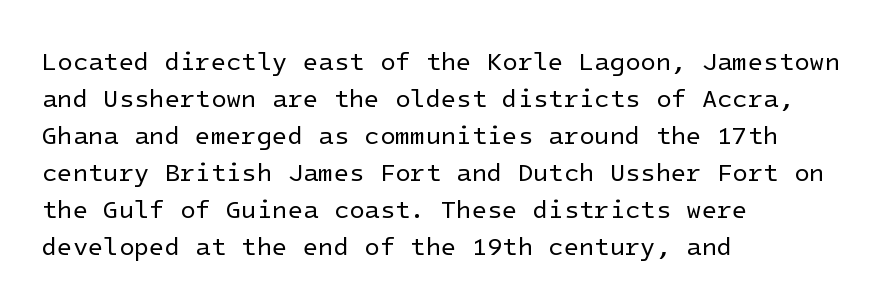
A typesetter would call this leading conventional body-copy spacing. Descender tails drop into unmarked territory. Visually the block forms a straight wall on the left and a jagged coastline on the right. Do the letters lean? They stand straight.
